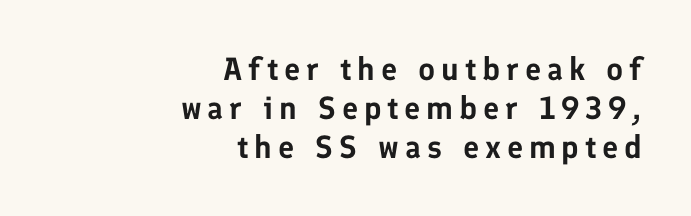
The image shows 32 px sans-serif type, upright; set right-aligned, line spacing 1.22x, not underlined; low stroke contrast and a medium x-height.
